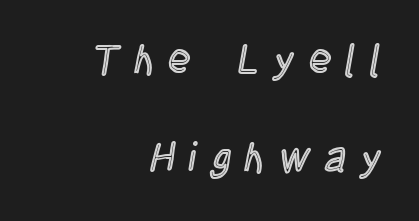
{"width": "condensed", "x_height": "large", "monospaced": "no", "underline": "no", "align": "right", "line_spacing": "loose", "line_spacing_ratio": 2.4, "letter_spacing": "wide", "letter_spacing_em": 0.36, "glyph_px": 41}
